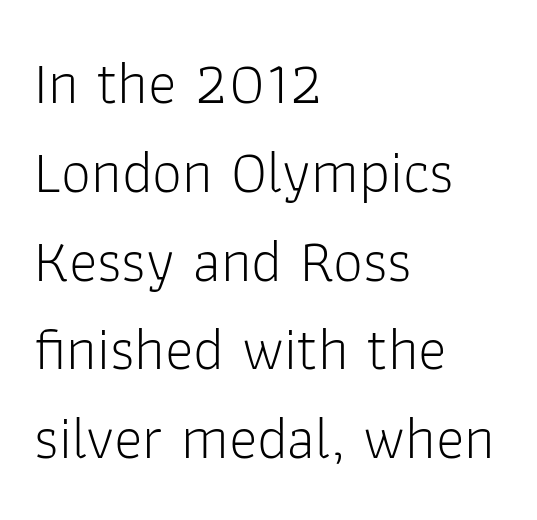
{"serif": "no", "italic": "no", "bold": "no", "weight": "light", "width": "normal", "stroke_contrast": "low", "x_height": "medium", "monospaced": "no", "underline": "no", "align": "left", "line_spacing": "normal", "line_spacing_ratio": 1.48, "letter_spacing": "normal", "letter_spacing_em": 0.0, "glyph_px": 60}
